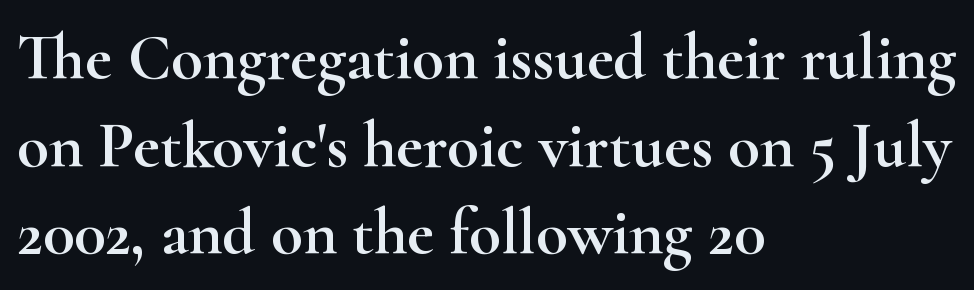
{"serif": "yes", "italic": "no", "width": "wide", "stroke_contrast": "high", "x_height": "small", "monospaced": "no", "underline": "no", "align": "left", "line_spacing": "normal", "line_spacing_ratio": 1.35, "letter_spacing": "normal", "letter_spacing_em": 0.0, "glyph_px": 65}
